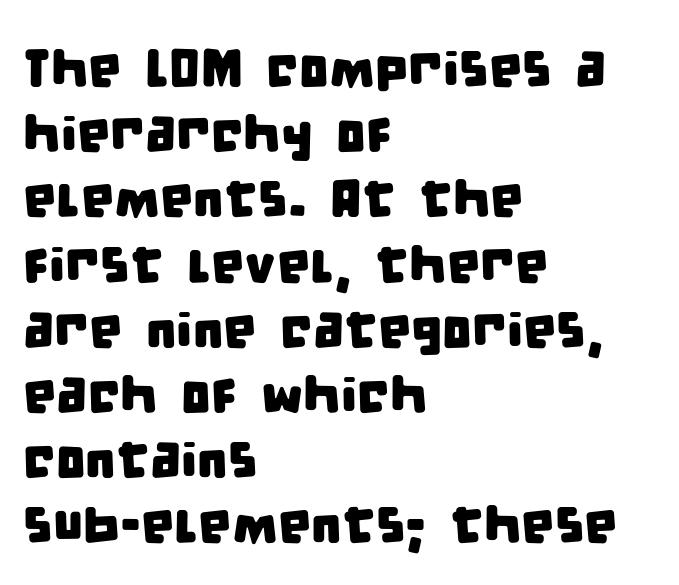
Q: Is the typeface a serif or a sans-serif typeface? A: Sans-serif.
Q: Is the text underlined? A: No.
Q: How is the paragraph aligned? A: Left-aligned.
Q: Is the spacing between letters normal or unusually wide? A: Normal.
Q: Width (condensed, normal, or wide)? A: Condensed.
Q: Stroke contrast? A: Low.
Q: x-height? A: Large.
Q: Monospaced? A: No.
